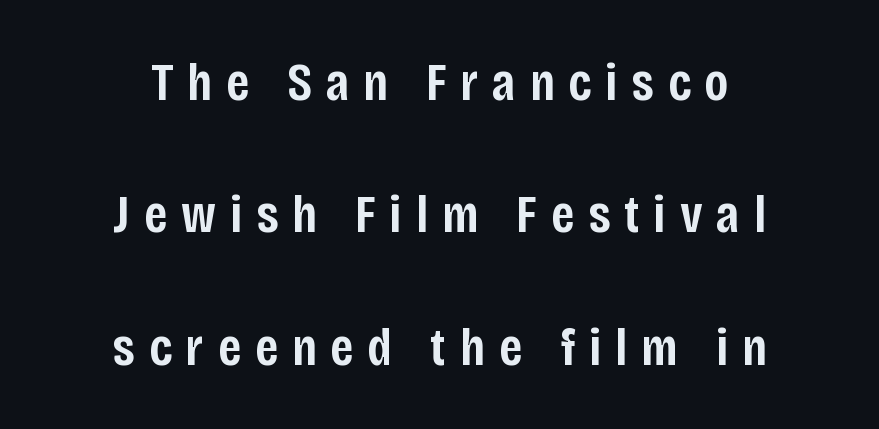
Its strokes are somewhat broadened, the hallmark of semibold type. These lines stand farther apart than default settings would place them. You can tell from the bare stems that sans-serif type was used. A typesetter would mark this as roman, not italic. Loose tracking; the words dissolve into strings of separated letters.
